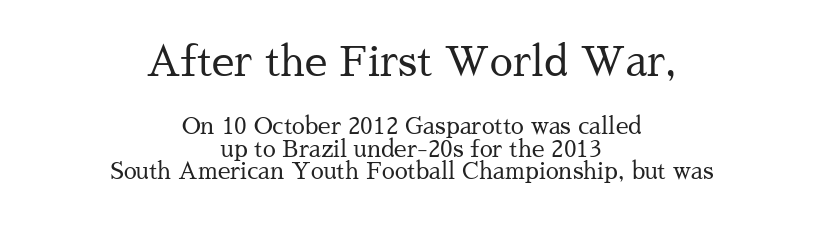
Here the designer chose a conventional face with non-uniform glyph widths. Short and long lines alike share a common midpoint. The text was rendered using a seriffed face with decorative stroke endings. Bigger letters appear in the top chunk; the bottom chunk is reduced. Very little white space separates one row of letters from the next.
